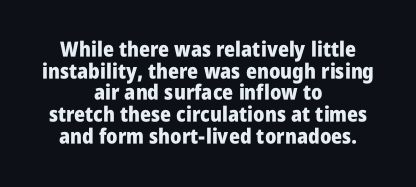
Q: Is the text bold? A: Yes.
Q: Is the text italic (slanted)? A: No, it is upright.
Q: Is the text underlined? A: No.
Q: How is the paragraph aligned? A: Centered.
Q: Is the spacing between letters normal or unusually wide? A: Normal.
Q: Is the spacing between lines tight, normal or loose? A: Tight.
